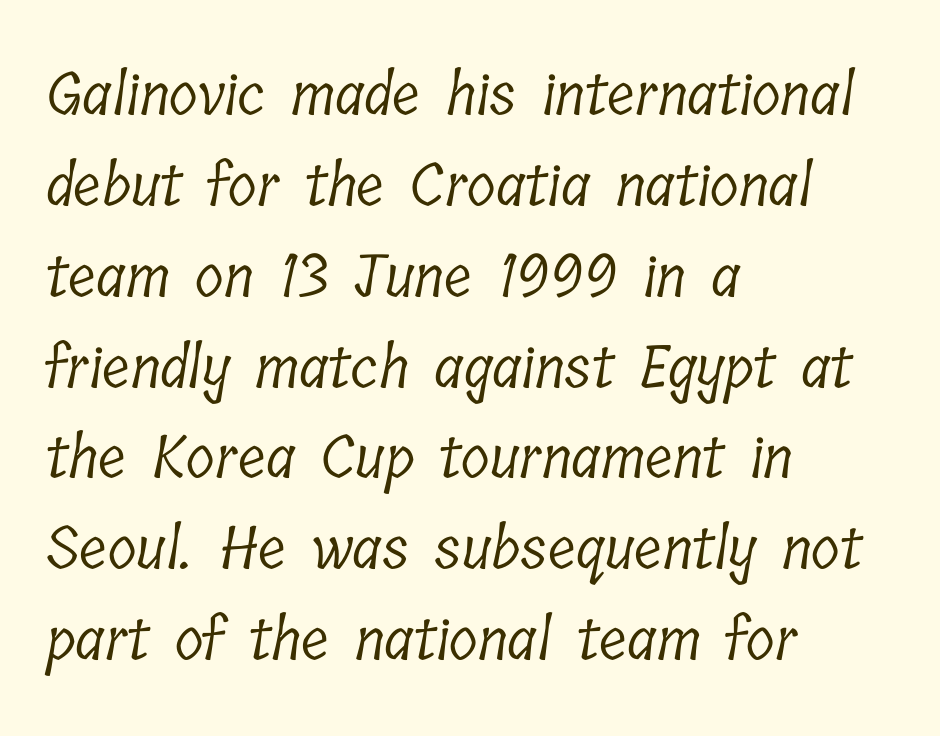
{"serif": "yes", "bold": "no", "weight": "light", "width": "condensed", "stroke_contrast": "low", "x_height": "medium", "monospaced": "no", "underline": "no", "align": "left", "line_spacing": "normal", "line_spacing_ratio": 1.54, "letter_spacing": "normal", "letter_spacing_em": 0.0, "glyph_px": 59}
